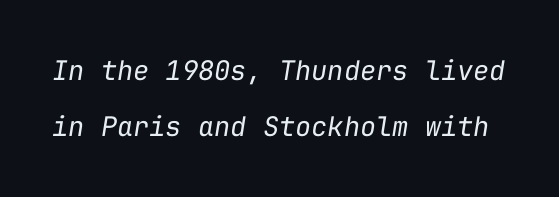
The image shows 27 px text type, italic (leaning right); set loose line spacing (2.07x), normal letter spacing, not underlined.
